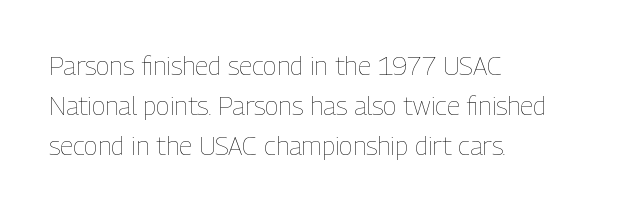
{"italic": "no", "bold": "no", "underline": "no", "align": "left", "line_spacing": "normal", "line_spacing_ratio": 1.53, "letter_spacing": "normal", "letter_spacing_em": 0.0, "glyph_px": 26}
